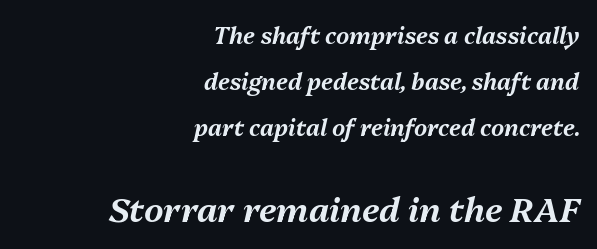
The typography opts for an oblique posture over an upright one. Layout note: lines flush right. Compare the two chunks: the lower has the greater cap height. Leading: increased. Decoration check: the copy has no underline. The passage shown is typed in a proportional face where columns would drift.
